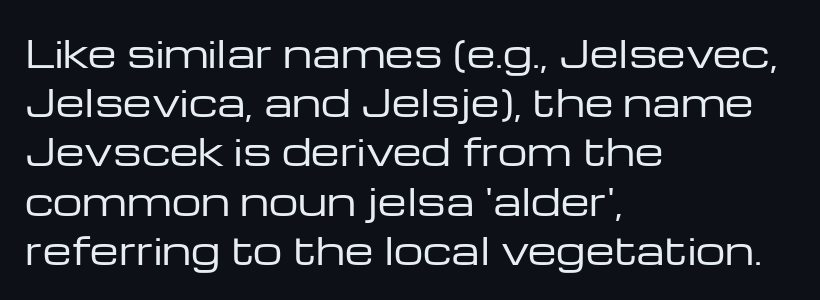
{"serif": "no", "italic": "no", "bold": "no", "weight": "regular", "width": "wide", "stroke_contrast": "low", "x_height": "medium", "monospaced": "no", "underline": "no", "align": "left", "line_spacing": "normal", "line_spacing_ratio": 1.33, "letter_spacing": "normal", "letter_spacing_em": 0.0, "glyph_px": 37}
